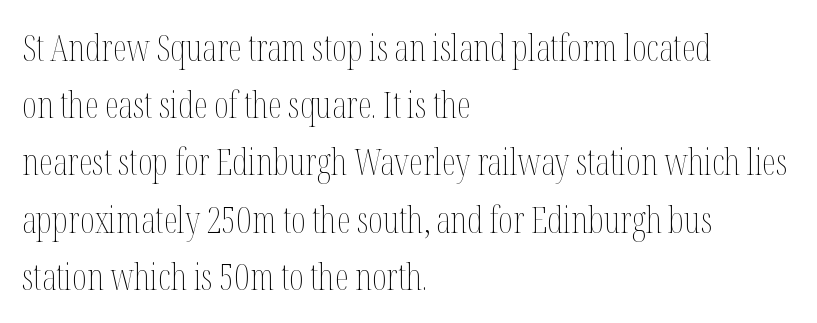
{"italic": "no", "bold": "no", "weight": "thin", "width": "condensed", "stroke_contrast": "medium", "x_height": "medium", "monospaced": "no", "underline": "no", "align": "left", "line_spacing": "normal", "line_spacing_ratio": 1.59, "letter_spacing": "normal", "letter_spacing_em": 0.0, "glyph_px": 36}
